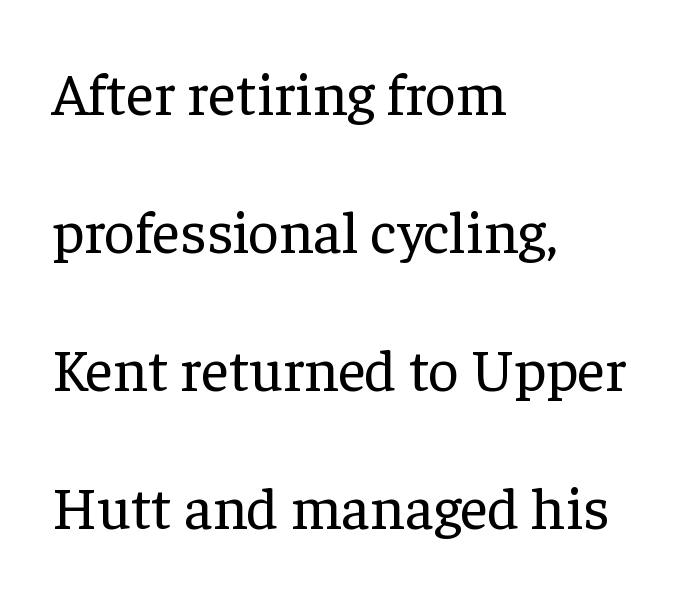
Weight: in the light-to-regular range. This sample uses an upright cut, with every glyph sitting square on the baseline. Stroke terminals: seriffed. Leading: increased. In terms of letterspacing, this is plain default setting. Think of a printed novel: that variable character pitch is what you see here.
